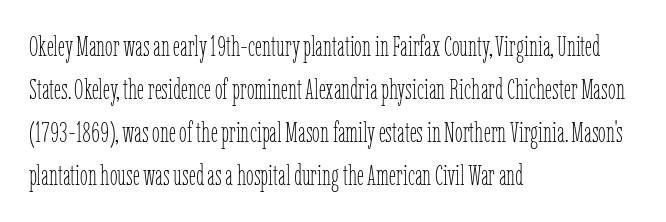
Style check: upright. Counters stay open thanks to moderate or lighter strokes. The ragged edge is on the right, which tells us the setting is flush left. Successive baselines arrive at the customary interval. The face used here is proportionally spaced, like ordinary book or web type. This rendering leaves character spacing at its baseline value.
